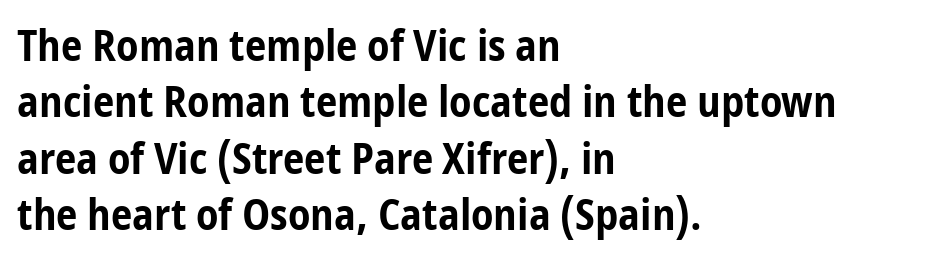
{"serif": "no", "italic": "no", "bold": "yes", "weight": "bold", "width": "condensed", "stroke_contrast": "low", "x_height": "medium", "monospaced": "no", "underline": "no", "align": "left", "line_spacing": "normal", "line_spacing_ratio": 1.31, "letter_spacing": "normal", "letter_spacing_em": 0.0, "glyph_px": 43}
